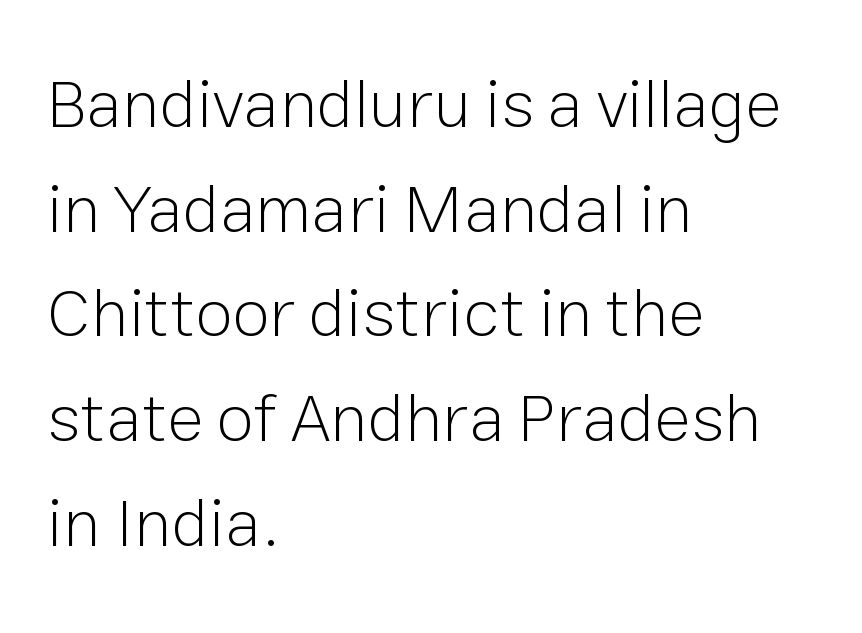
The letterforms sit at book weight or below. The lettering stays uniformly vertical, giving the passage a roman look. Which margin do the lines hug? The left one — the right edge is uneven. Note the varied advance widths — an 'i' is clearly narrower than an 'm'. Serif or sans? Sans — the stroke terminals are bare.
